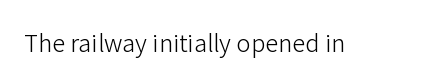
Q: Is the text bold? A: No.
Q: Is the text italic (slanted)? A: No, it is upright.
Q: Is the text underlined? A: No.
Q: Is the spacing between letters normal or unusually wide? A: Normal.
